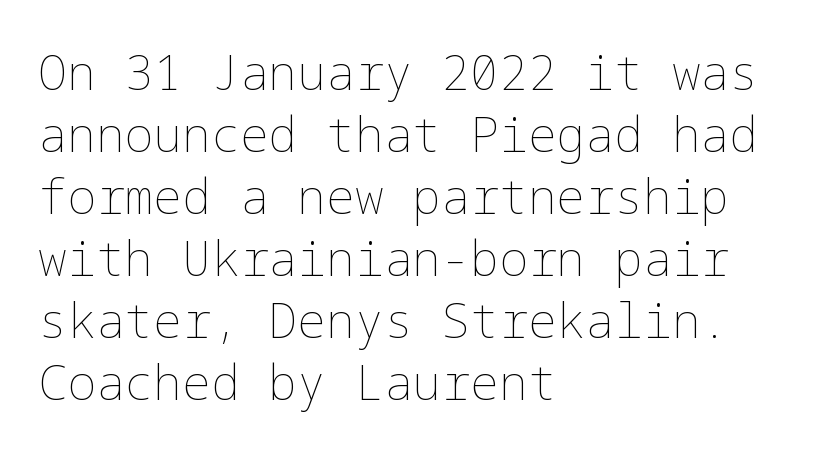
The weight would be labelled regular, book, light, or lighter still. Casual observation: everything's shoved over to the left. No extra tracking has been applied to these lines. A normal amount of white space separates one row of letters from the next. Do the letters lean? They stand straight. Any mark beneath the type? The region is blank.
